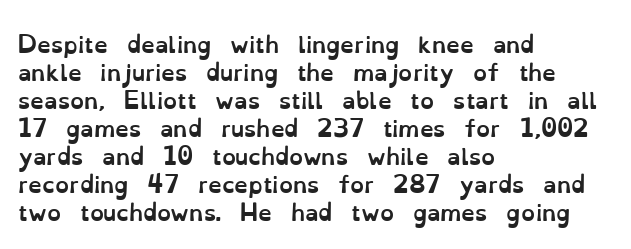
Q: Is the text bold? A: Yes.
Q: Is the text italic (slanted)? A: No, it is upright.
Q: Is the text underlined? A: No.
Q: How is the paragraph aligned? A: Left-aligned.
Q: Is the spacing between letters normal or unusually wide? A: Normal.
Q: Is the spacing between lines tight, normal or loose? A: Normal.
